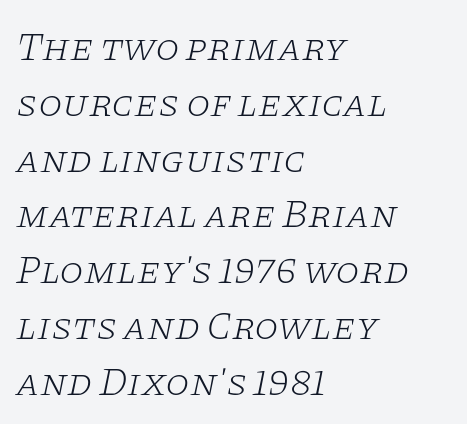
The strip under each line holds only bare page. The letterforms sit shoulder to shoulder at normal distance. No heavy texture on the line: the type isn't bold. In terms of leading, this rendering sits right in the middle. You could not count columns in this text — the font is proportionally spaced.
